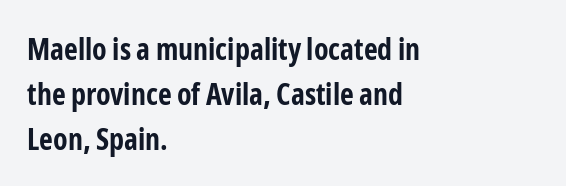
Spacing verdict: proportional, widths tailored to each character. Letters rest on an invisible, unmarked baseline. Nothing sits at the stroke ends, so this counts as sans-serif. Layout note: lines flush left. This rendering leaves character spacing at its baseline value. A dark, heavy texture on the line: the type is bold.
